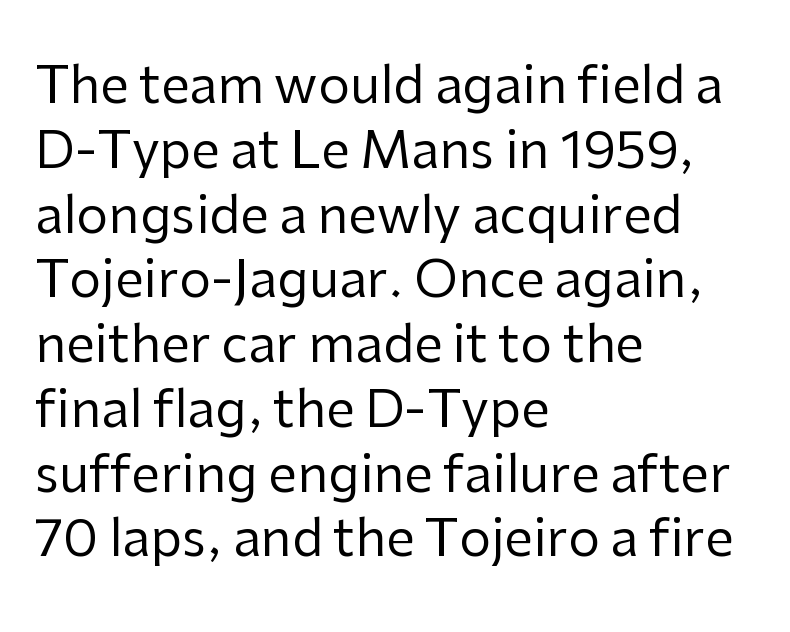
The image shows 51 px regular-weight sans-serif type, upright; set left-aligned, normal line spacing (1.27x), normal letter spacing, not underlined; low stroke contrast and a medium x-height.
